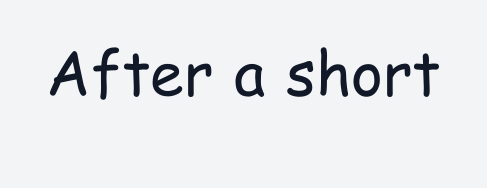
Varying glyph widths throughout — classic text-font behaviour. The horizontal fit of the characters is conventional and even. Only glyphs here, with clear space below each row. A typesetter would mark this as roman, not italic. Weight class: somewhere from thin through regular.
